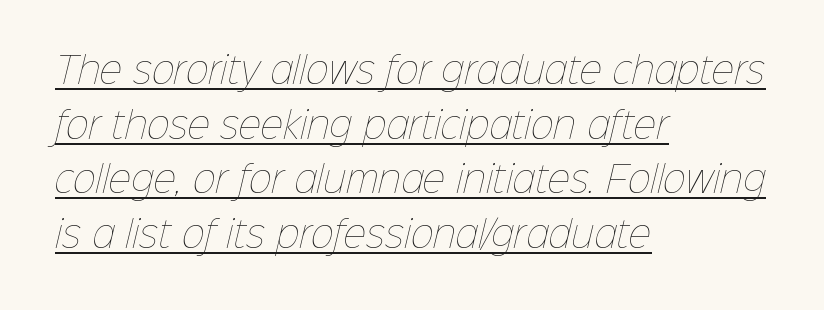
Q: Is the text bold? A: No.
Q: Is the text underlined? A: Yes.
Q: How is the paragraph aligned? A: Left-aligned.
Q: Is the spacing between letters normal or unusually wide? A: Normal.
Q: Is the spacing between lines tight, normal or loose? A: Normal.
Q: Width (condensed, normal, or wide)? A: Normal.
Q: Stroke contrast? A: Low.
Q: x-height? A: Medium.
Q: Monospaced? A: No.
